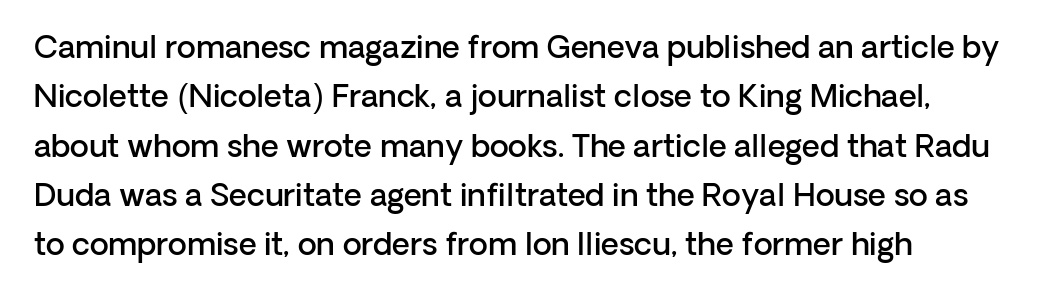
{"serif": "no", "italic": "no", "bold": "semi", "weight": "semibold", "width": "normal", "stroke_contrast": "low", "x_height": "medium", "monospaced": "no", "underline": "no", "align": "left", "line_spacing": "normal", "line_spacing_ratio": 1.59, "letter_spacing": "normal", "letter_spacing_em": 0.0, "glyph_px": 31}
